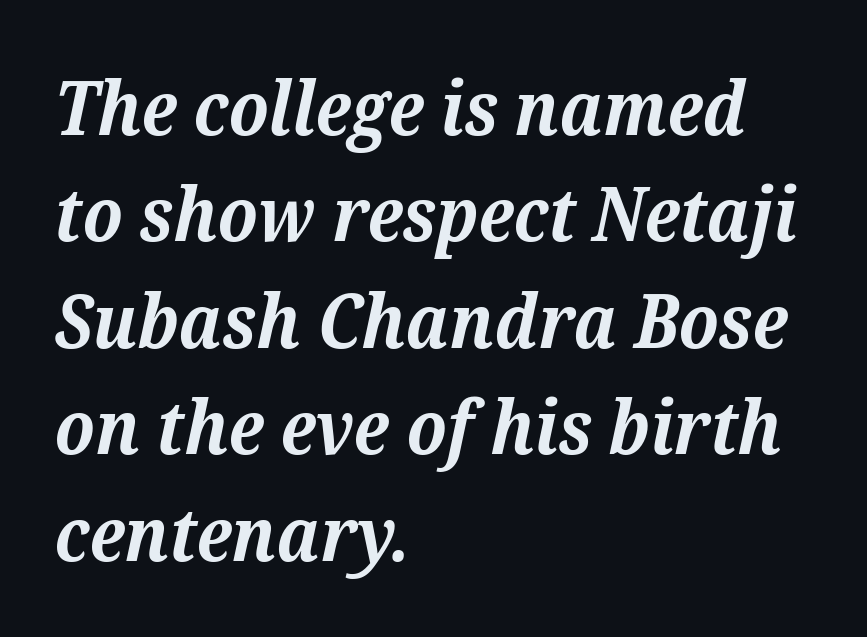
Slant detected: the letters are inclined. Regular leading. Horizontal alignment here is leftward, the default for most running prose. Look at the tracking — it's just the regular setting, nothing added.
